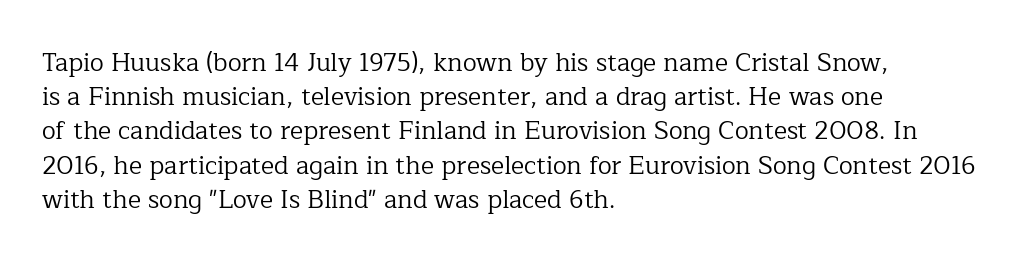
Q: Is the text bold? A: No.
Q: Is the text italic (slanted)? A: No, it is upright.
Q: Is the text underlined? A: No.
Q: How is the paragraph aligned? A: Left-aligned.
Q: Is the spacing between letters normal or unusually wide? A: Normal.
Q: Is the spacing between lines tight, normal or loose? A: Normal.
